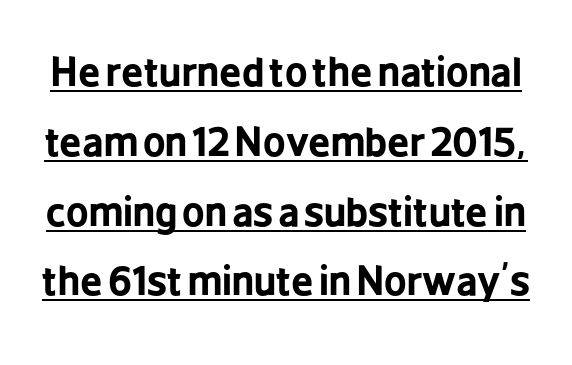
You could not count columns in this text — the font is proportionally spaced. A typographer would call this underscored text. Characters remain perfectly vertical along every line. The characters display no serif detailing; their extremities are plain.
